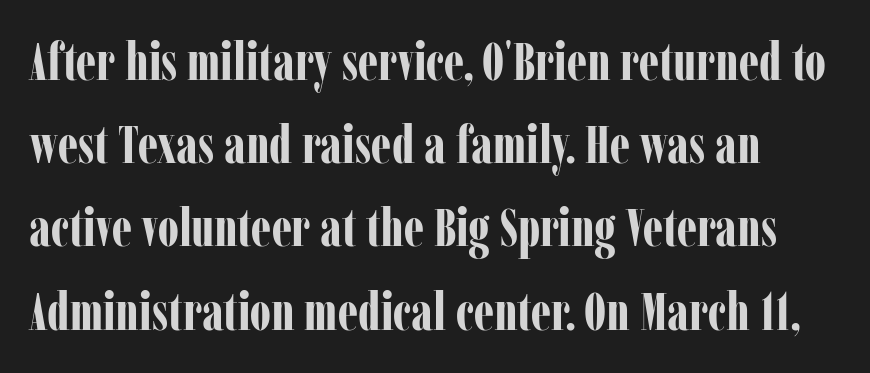
Q: Is the text bold? A: Yes.
Q: Is the text italic (slanted)? A: No, it is upright.
Q: Is the typeface a serif or a sans-serif typeface? A: Serif.
Q: Is the text underlined? A: No.
Q: Is the spacing between letters normal or unusually wide? A: Normal.
Q: Is the spacing between lines tight, normal or loose? A: Normal.
Q: Width (condensed, normal, or wide)? A: Condensed.
Q: Stroke contrast? A: Low.
Q: x-height? A: Medium.
Q: Monospaced? A: No.
